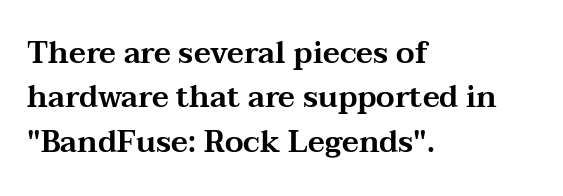
{"serif": "yes", "italic": "no", "width": "wide", "stroke_contrast": "medium", "x_height": "medium", "monospaced": "no", "underline": "no", "align": "left", "line_spacing": "normal", "line_spacing_ratio": 1.48, "letter_spacing": "normal", "letter_spacing_em": 0.0, "glyph_px": 30}
